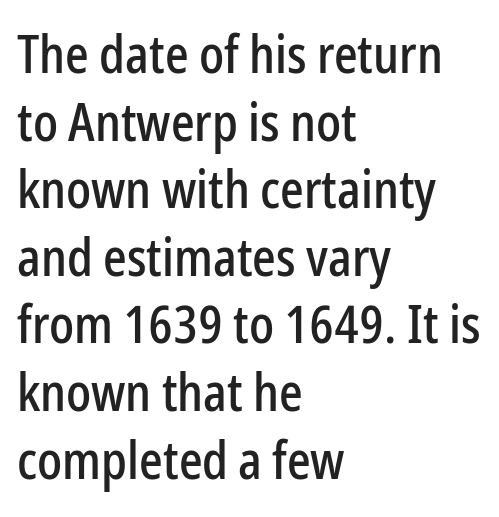
The image shows 52 px condensed sans-serif type, upright; set left-aligned, normal line spacing (1.3x), normal letter spacing, not underlined; low stroke contrast and a medium x-height.
